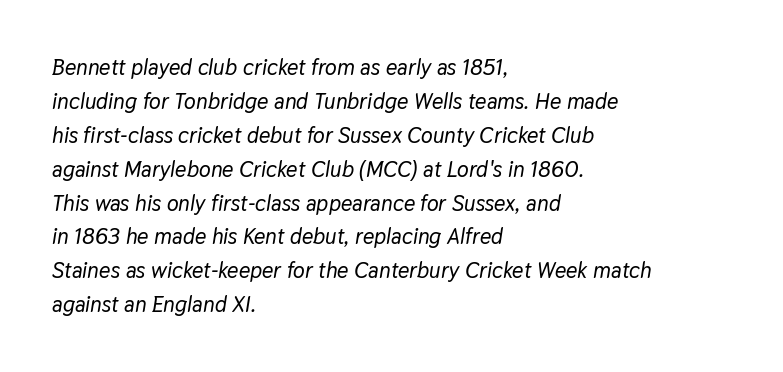
Slant detected: the letters are inclined. The typesetter chose a ragged-right arrangement here. Honestly, there is no underline to notice here at all. Students, observe: this is what conventionally led text looks like. Nothing unusual about the tracking: characters are spaced as the font intends.
